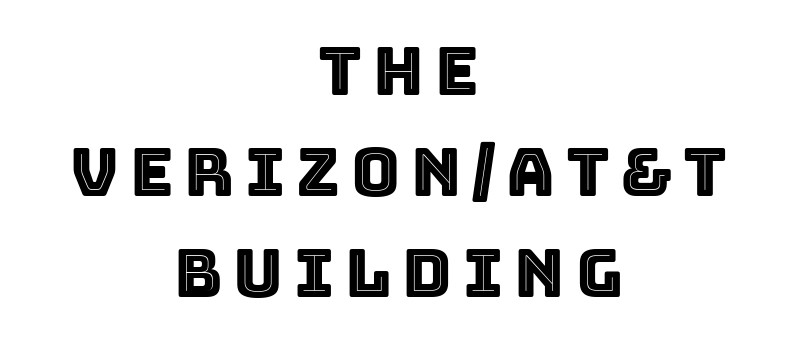
Students, observe: this is what conventionally led text looks like. These lines were composed using upright roman letters. Type without underlining. The whitespace from short lines is split evenly between both sides.
